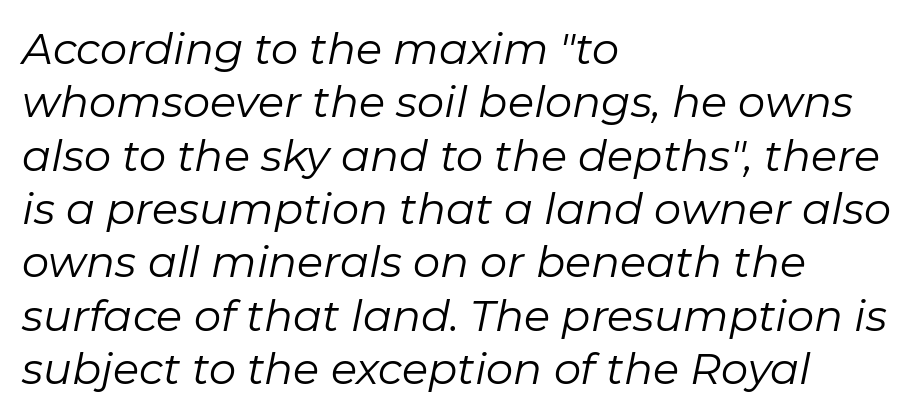
Inter-character spacing is left at the font's built-in metrics. Looks like regular typesetting: each glyph gets only the width it needs. Layout note: lines flush left. Check the space under the baseline: it is left empty. Characters are canted at an angle relative to the baseline's perpendicular.
